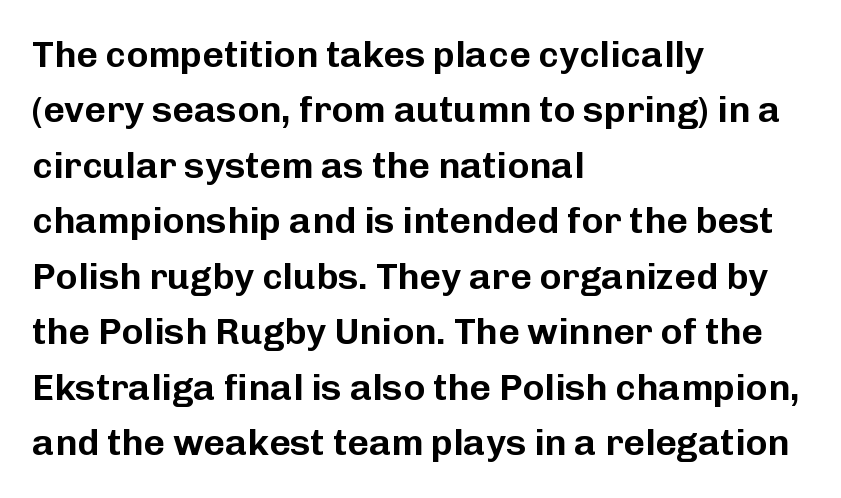
The image shows 37 px sans-serif type, upright; set left-aligned, normal line spacing (1.5x), normal letter spacing, not underlined; low stroke contrast and a medium x-height.
